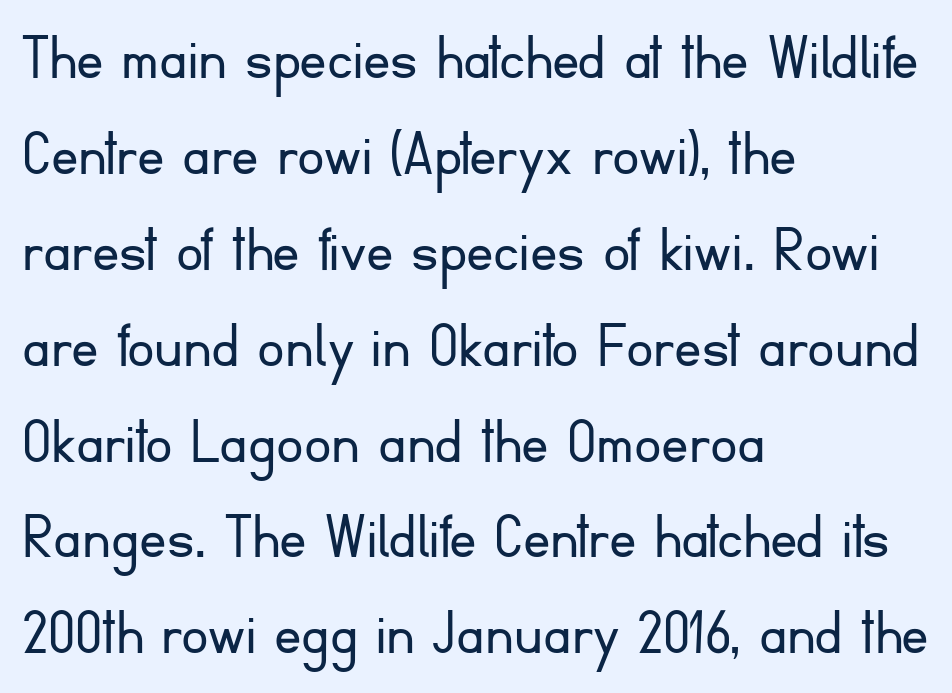
The image shows 68 px light sans-serif type, upright; set left-aligned, normal line spacing (1.41x), normal letter spacing, not underlined; low stroke contrast and a small x-height.
